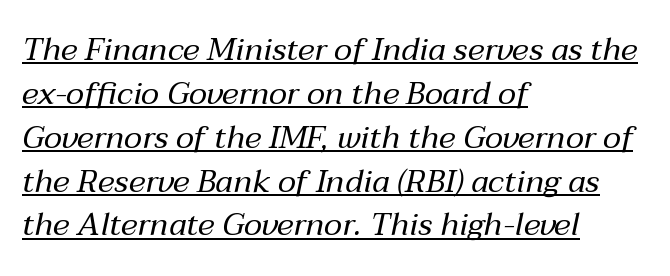
The image shows 32 px regular-weight type, italic (leaning right); set left-aligned, normal line spacing (1.37x), normal letter spacing, underlined; medium stroke contrast and a medium x-height.
